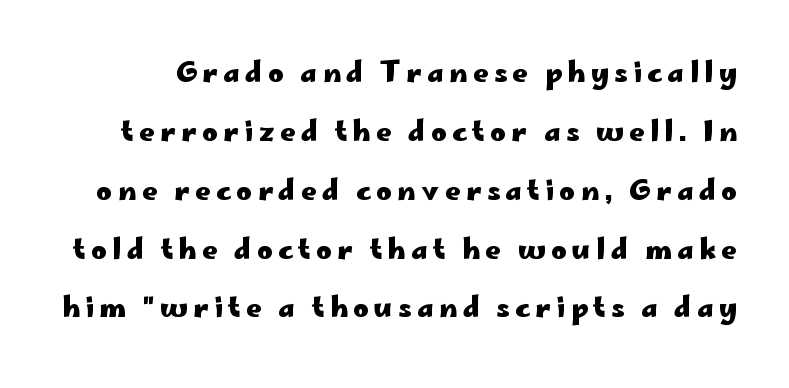
Q: Is the text bold? A: Yes.
Q: Is the text italic (slanted)? A: No, it is upright.
Q: Is the text underlined? A: No.
Q: Is the spacing between letters normal or unusually wide? A: Unusually wide.
Q: Is the spacing between lines tight, normal or loose? A: Loose.
